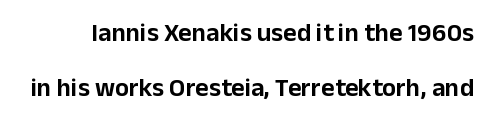
The image shows 26 px text type, upright; set loose line spacing (2.1x), normal letter spacing, not underlined.
